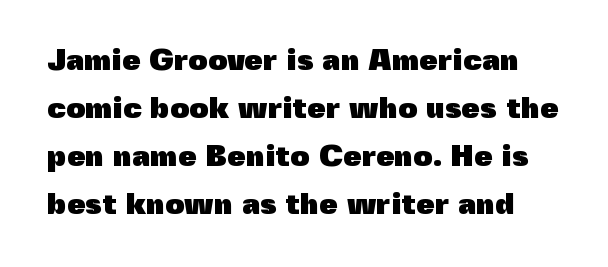
Q: Is the text bold? A: Yes.
Q: Is the text italic (slanted)? A: No, it is upright.
Q: Is the typeface a serif or a sans-serif typeface? A: Sans-serif.
Q: Is the text underlined? A: No.
Q: Is the spacing between letters normal or unusually wide? A: Normal.
Q: Is the spacing between lines tight, normal or loose? A: Normal.
Q: Width (condensed, normal, or wide)? A: Normal.
Q: x-height? A: Medium.
Q: Monospaced? A: No.
